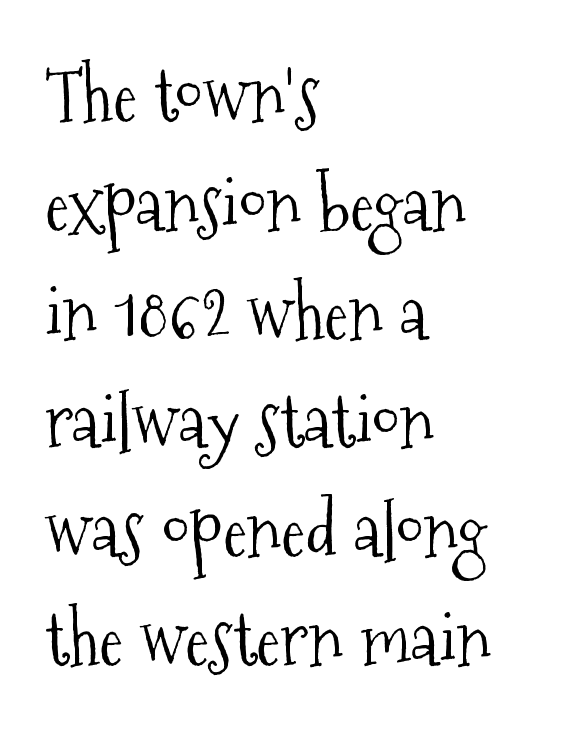
The image shows 73 px light, condensed serif type, upright; set left-aligned, normal line spacing (1.49x), normal letter spacing, not underlined; medium stroke contrast and a medium x-height.
